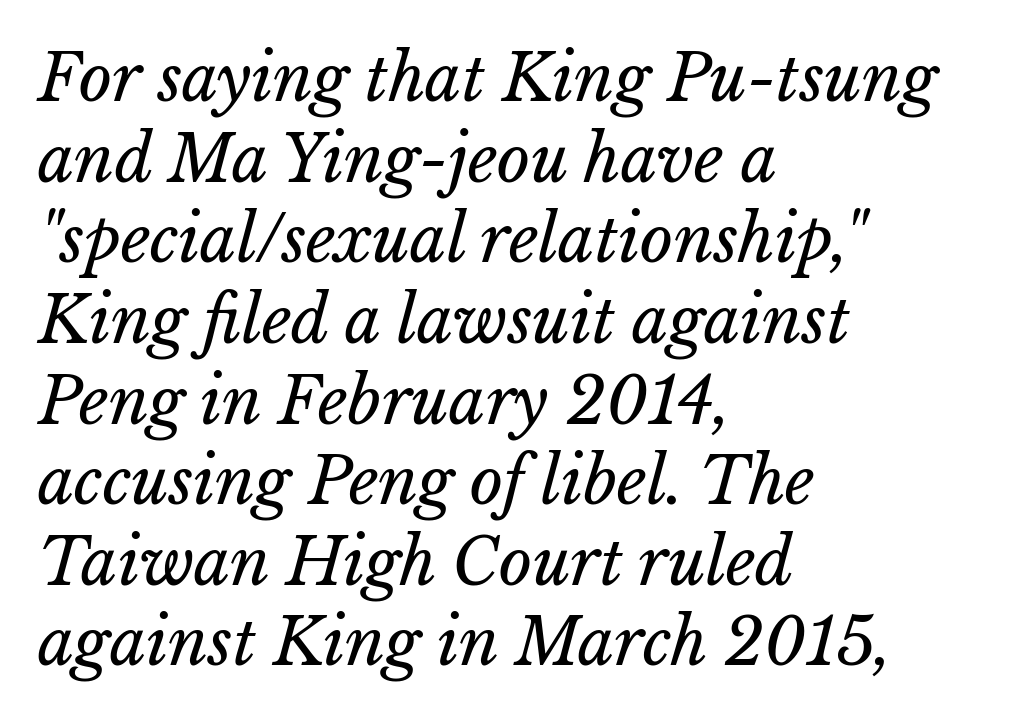
Here the designer chose a conventional face with non-uniform glyph widths. A bare baseline throughout the passage. The face looks like a standard text weight, possibly lighter. Regarding leading, the lines here are spaced in the standard way. The setting favours the left margin, as ordinary paragraphs usually do.
